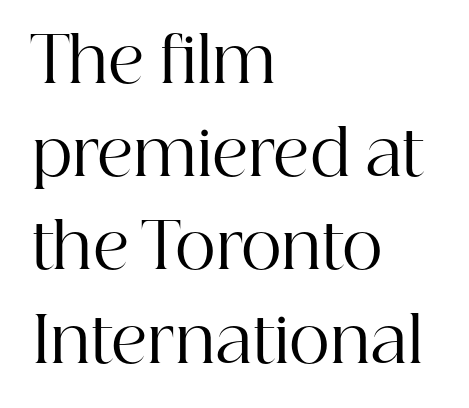
You could not count columns in this text — the font is proportionally spaced. Is the block centered? No — it sits flush against the left margin. Regarding serifs, this sample has them. The passage shown stacks its lines at a standard gap.
